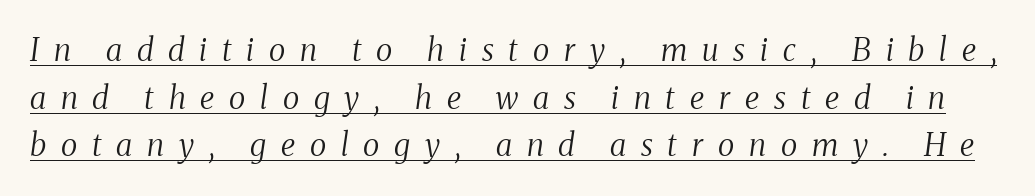
Q: Is the text bold? A: No.
Q: Is the text italic (slanted)? A: Yes, it leans right by about 8 degrees.
Q: Is the typeface a serif or a sans-serif typeface? A: Serif.
Q: Is the text underlined? A: Yes.
Q: Is the spacing between letters normal or unusually wide? A: Unusually wide.
Q: Is the spacing between lines tight, normal or loose? A: Normal.
Q: Width (condensed, normal, or wide)? A: Condensed.
Q: Stroke contrast? A: Medium.
Q: x-height? A: Medium.
Q: Monospaced? A: No.
